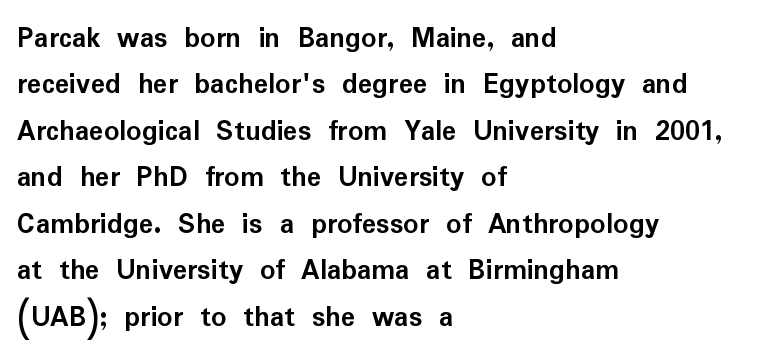
Q: Is the text bold? A: Yes.
Q: Is the text italic (slanted)? A: No, it is upright.
Q: Is the typeface a serif or a sans-serif typeface? A: Sans-serif.
Q: Is the text underlined? A: No.
Q: How is the paragraph aligned? A: Left-aligned.
Q: Is the spacing between letters normal or unusually wide? A: Normal.
Q: Is the spacing between lines tight, normal or loose? A: Normal.
Q: Width (condensed, normal, or wide)? A: Normal.
Q: Stroke contrast? A: Low.
Q: x-height? A: Medium.
Q: Monospaced? A: No.
